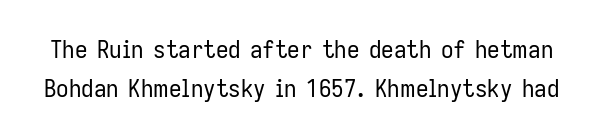
Observe the ordinary spacing: letters are neighbours, not strangers. Unlike italic type, these characters show no tilt at all. Words float on clear page, feet unadorned. Regular leading. Weight: regular or lighter.
